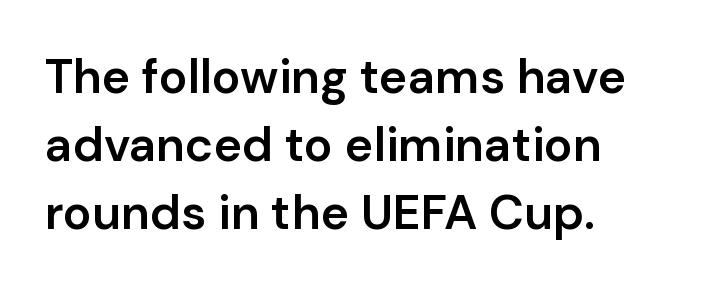
The image shows 48 px semibold sans-serif type, upright; set left-aligned, normal line spacing (1.42x), normal letter spacing, not underlined; low stroke contrast and a medium x-height.
